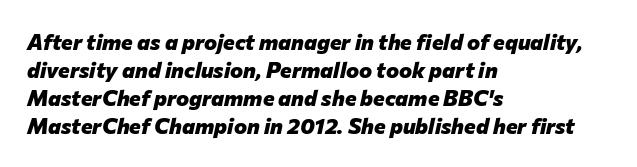
The image shows 22 px bold type, italic (leaning right); set left-aligned, normal line spacing (1.28x), normal letter spacing, not underlined.
